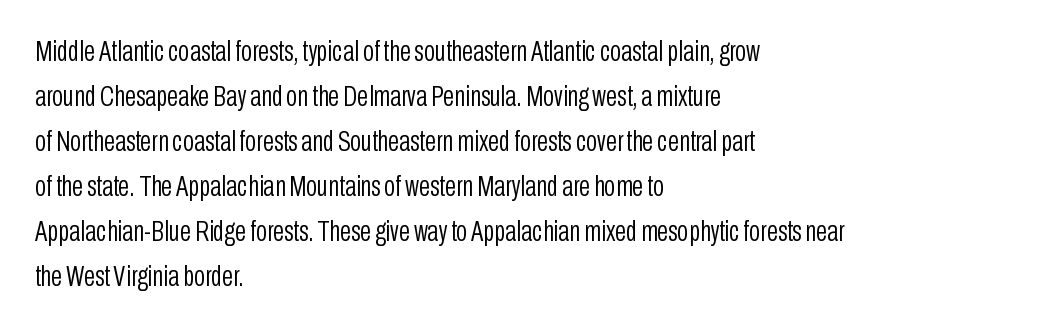
Q: Is the text bold? A: No.
Q: Is the text italic (slanted)? A: No, it is upright.
Q: Is the typeface a serif or a sans-serif typeface? A: Sans-serif.
Q: Is the text underlined? A: No.
Q: How is the paragraph aligned? A: Left-aligned.
Q: Is the spacing between letters normal or unusually wide? A: Normal.
Q: Is the spacing between lines tight, normal or loose? A: Normal.
Q: Width (condensed, normal, or wide)? A: Condensed.
Q: Stroke contrast? A: Low.
Q: x-height? A: Medium.
Q: Monospaced? A: No.
